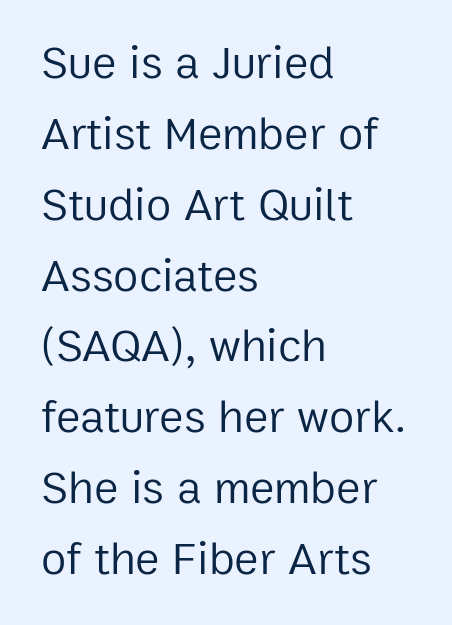
{"serif": "no", "italic": "no", "bold": "no", "weight": "regular", "width": "normal", "stroke_contrast": "low", "x_height": "medium", "monospaced": "no", "underline": "no", "align": "left", "line_spacing": "normal", "line_spacing_ratio": 1.54, "letter_spacing": "normal", "letter_spacing_em": 0.0, "glyph_px": 46}
